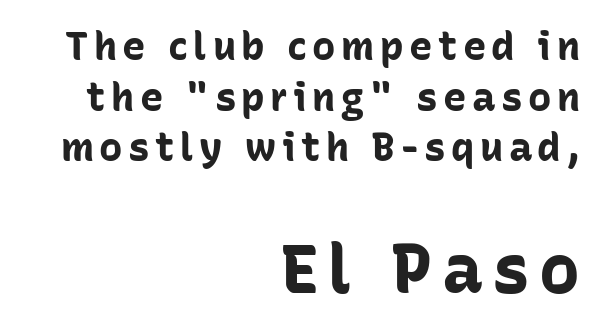
Q: Is the text bold? A: Yes.
Q: Is the text italic (slanted)? A: No, it is upright.
Q: Is the typeface a serif or a sans-serif typeface? A: Sans-serif.
Q: Is the text underlined? A: No.
Q: How is the paragraph aligned? A: Right-aligned.
Q: Is the spacing between lines tight, normal or loose? A: Normal.
Q: Which block of text is set in a larger size, the first (top) or the second (bottom)? A: The second (bottom) one.
Q: Width (condensed, normal, or wide)? A: Normal.
Q: Stroke contrast? A: Low.
Q: x-height? A: Medium.
Q: Monospaced? A: No.
